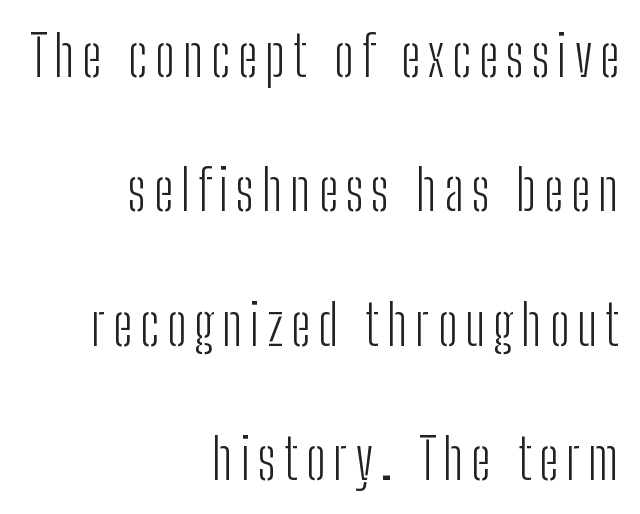
The image shows 56 px light, condensed sans-serif type, upright; set right-aligned, loose line spacing (2.4x), not underlined; low stroke contrast and a medium x-height.
